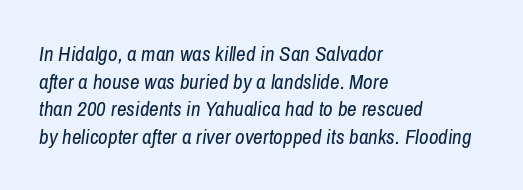
The passage shown leans; its letterforms are oblique. The letters sit at their default tracking, neither squeezed nor spread. Rule under the text: the space is simply empty. This is not heavy type; no bold has been used.
